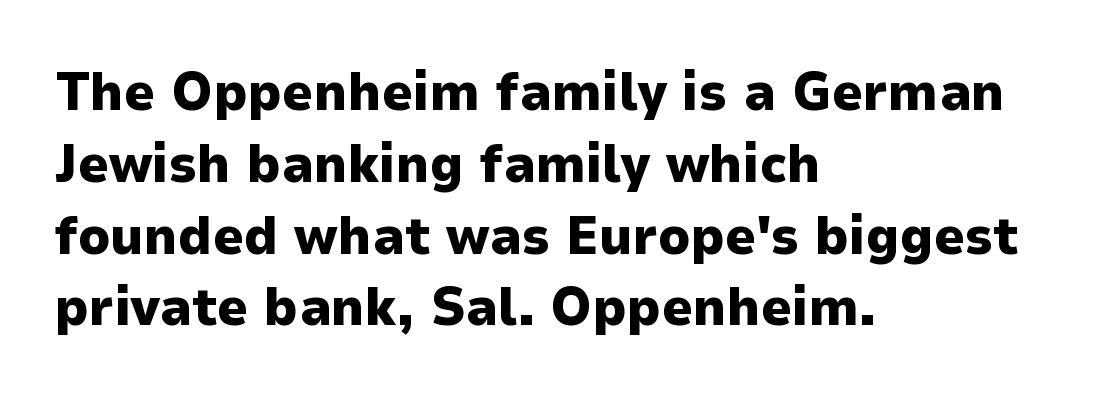
Q: Is the text bold? A: Yes.
Q: Is the text italic (slanted)? A: No, it is upright.
Q: Is the typeface a serif or a sans-serif typeface? A: Sans-serif.
Q: Is the text underlined? A: No.
Q: How is the paragraph aligned? A: Left-aligned.
Q: Is the spacing between letters normal or unusually wide? A: Normal.
Q: Is the spacing between lines tight, normal or loose? A: Normal.
Q: Width (condensed, normal, or wide)? A: Normal.
Q: Stroke contrast? A: Low.
Q: x-height? A: Medium.
Q: Monospaced? A: No.
